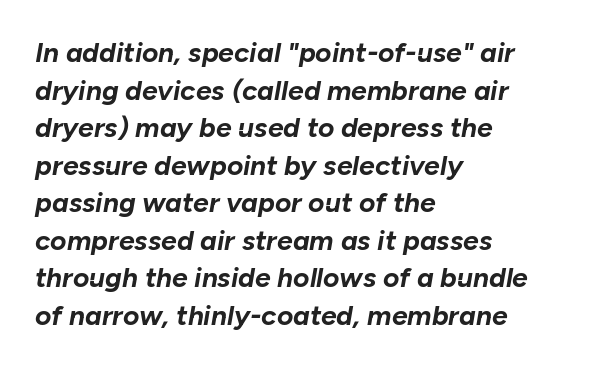
The text carries the slant typical of an italic or oblique font. Think of a printed novel: that variable character pitch is what you see here. Tracking here is standard; glyphs follow each other at the usual distance. Layout note: lines flush left. The face used here has the dense, thick strokes of a bold. Has an underline been added? It has not.
